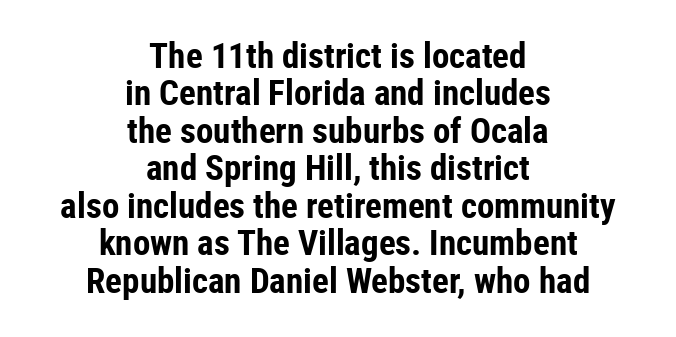
You'd pick this weight for a headline — it's a proper bold. No word sits above an underline. Inter-character spacing is left at the font's built-in metrics. These lines huddle together more closely than default settings would place them. The compositor balanced each line on the midline.
